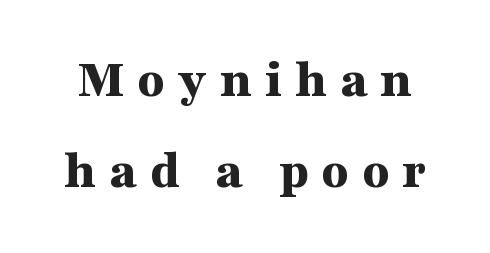
{"serif": "yes", "italic": "no", "bold": "yes", "weight": "bold", "width": "wide", "stroke_contrast": "medium", "x_height": "medium", "monospaced": "no", "underline": "no", "line_spacing": "normal", "line_spacing_ratio": 1.66, "letter_spacing": "wide", "letter_spacing_em": 0.23, "glyph_px": 55}
